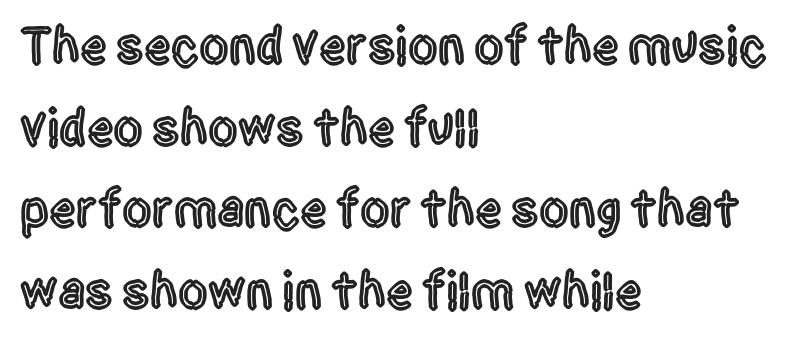
Q: Is the text italic (slanted)? A: No, it is upright.
Q: Is the typeface a serif or a sans-serif typeface? A: Sans-serif.
Q: Is the text underlined? A: No.
Q: How is the paragraph aligned? A: Left-aligned.
Q: Is the spacing between letters normal or unusually wide? A: Normal.
Q: Is the spacing between lines tight, normal or loose? A: Normal.
Q: Width (condensed, normal, or wide)? A: Condensed.
Q: x-height? A: Large.
Q: Monospaced? A: No.
